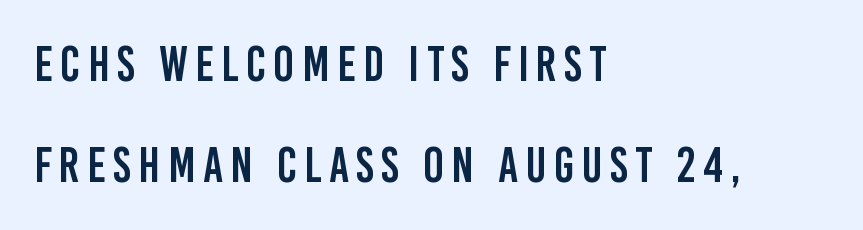
Left-aligned paragraph, ragged on the right. Loosely led — the rows are spread out. Proportional: the letters do not fall into vertical columns. Posture: upright roman. Classification — sans serif.
